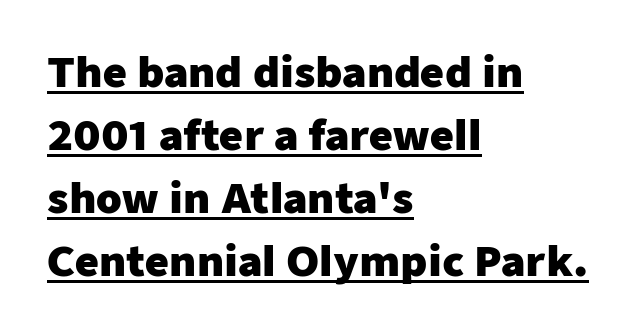
The image shows 41 px heavy sans-serif type, upright; set left-aligned, normal line spacing (1.54x), normal letter spacing, underlined; low stroke contrast and a medium x-height.
